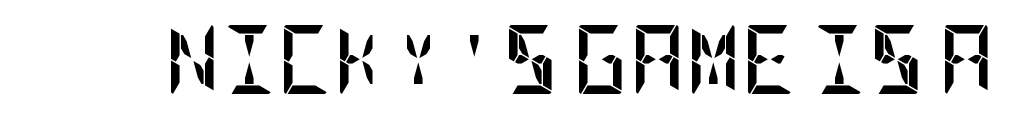
Do the letters lean? They stand straight. You can tell from the bare stems that sans-serif type was used. Descenders hang freely into open space. Chunky letters — that's bold for sure. Glyph-to-glyph distance matches everyday printed text.
